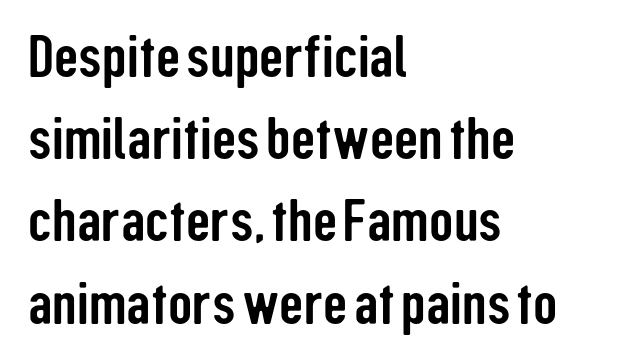
The line-height multiplier appears to be the usual default. The face used here is rendered with its standard letterfit. The paragraph shown leans on its left margin. You could not count columns in this text — the font is proportionally spaced.
